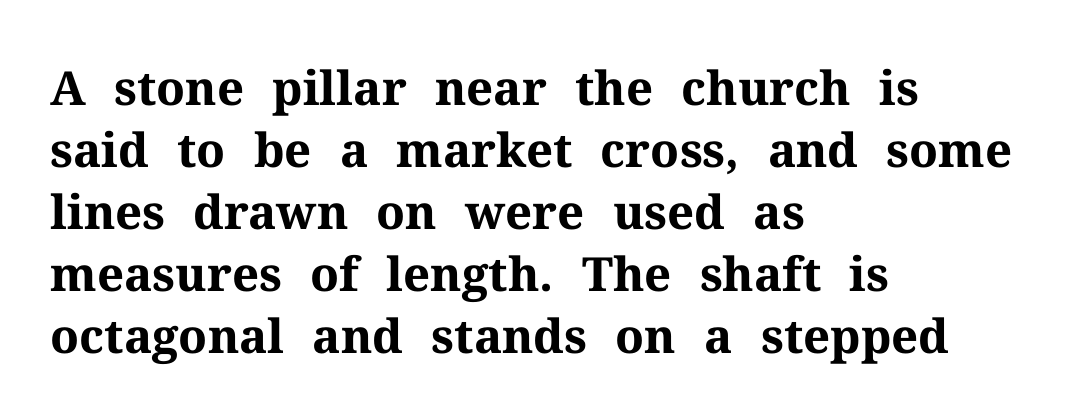
Q: Is the text bold? A: Yes.
Q: Is the text italic (slanted)? A: No, it is upright.
Q: Is the typeface a serif or a sans-serif typeface? A: Serif.
Q: Is the text underlined? A: No.
Q: How is the paragraph aligned? A: Left-aligned.
Q: Is the spacing between letters normal or unusually wide? A: Normal.
Q: Is the spacing between lines tight, normal or loose? A: Normal.
Q: Width (condensed, normal, or wide)? A: Normal.
Q: Stroke contrast? A: Medium.
Q: x-height? A: Medium.
Q: Monospaced? A: No.
